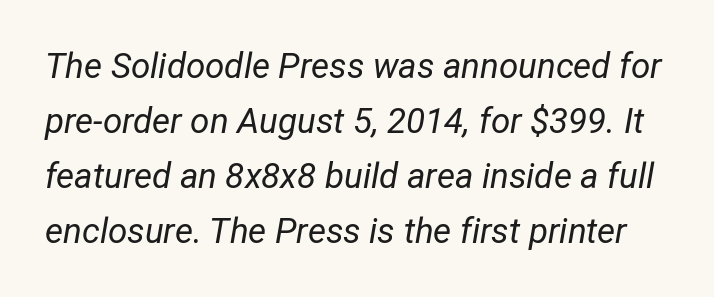
Q: Is the text bold? A: No.
Q: Is the text italic (slanted)? A: Yes, it leans right by about 12 degrees.
Q: Is the text underlined? A: No.
Q: Is the spacing between letters normal or unusually wide? A: Normal.
Q: Is the spacing between lines tight, normal or loose? A: Normal.
Q: Width (condensed, normal, or wide)? A: Condensed.
Q: Stroke contrast? A: Low.
Q: x-height? A: Medium.
Q: Monospaced? A: No.
